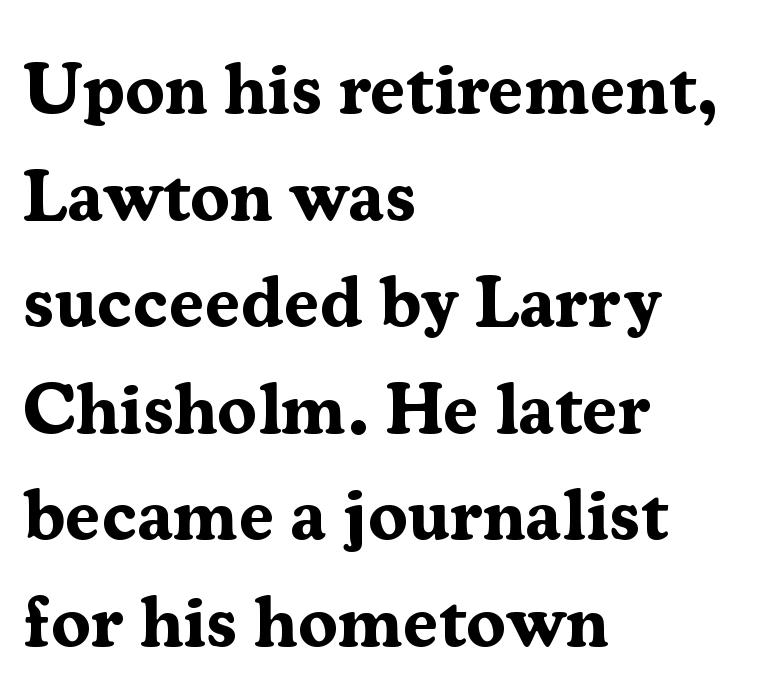
These lines were composed using upright roman letters. Nobody drew a line under any word here. Caption: multi-line text, flush left, ragged right. You could not count columns in this text — the font is proportionally spaced.
